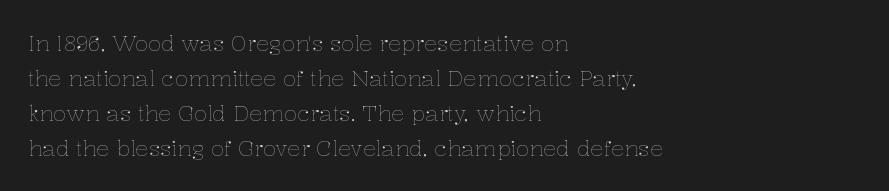
Every stem runs plumb, perpendicular to the baseline. Ink coverage per letter is moderate at most. Does extra space separate the letters? No, they use regular spacing. Line starts are locked; line ends wander. If you measured baseline to baseline, you'd find a middling distance.
